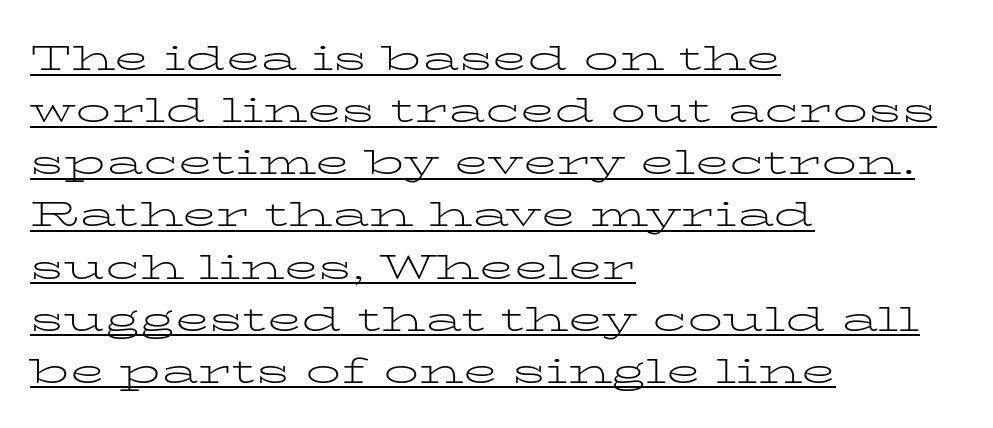
Vertical spacing — default. The type sits square on the baseline with zero lean. Ink coverage per letter is moderate at most. Check the space under the baseline: a stroke is drawn there. Little horizontal feet cap the strokes, marking this as serif type.
